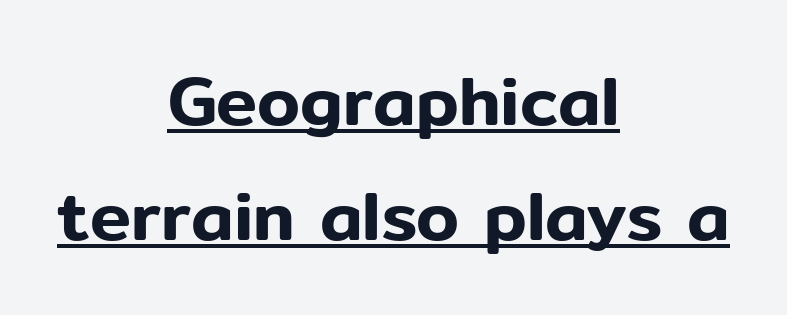
{"serif": "no", "italic": "no", "width": "normal", "stroke_contrast": "low", "x_height": "medium", "monospaced": "no", "underline": "yes", "align": "center", "line_spacing": "normal", "line_spacing_ratio": 1.67, "letter_spacing": "normal", "letter_spacing_em": 0.0, "glyph_px": 69}
